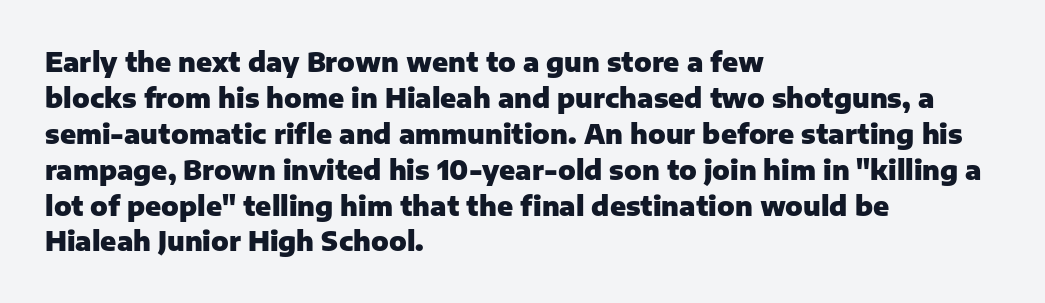
{"italic": "no", "bold": "yes", "underline": "no", "align": "left", "line_spacing": "normal", "line_spacing_ratio": 1.38, "letter_spacing": "normal", "letter_spacing_em": 0.0, "glyph_px": 26}
